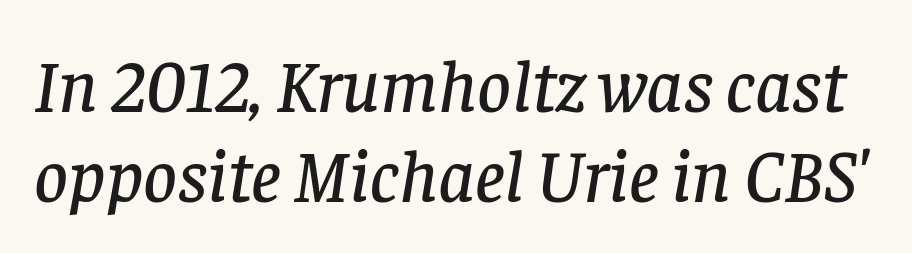
{"serif": "yes", "italic": "yes", "lean": "right", "slant_degrees": 8, "width": "normal", "stroke_contrast": "low", "x_height": "large", "monospaced": "no", "underline": "no", "line_spacing_ratio": 1.21, "letter_spacing": "normal", "letter_spacing_em": 0.0, "glyph_px": 74}
